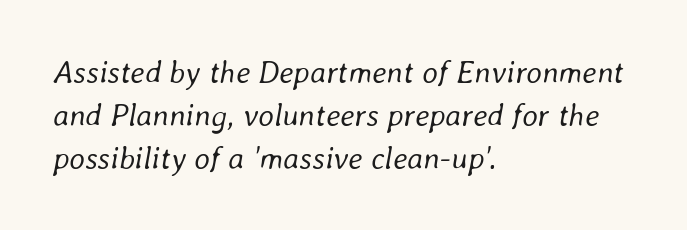
Q: Is the text bold? A: No.
Q: Is the text italic (slanted)? A: Yes, it leans right by about 8 degrees.
Q: Is the text underlined? A: No.
Q: How is the paragraph aligned? A: Left-aligned.
Q: Is the spacing between letters normal or unusually wide? A: Normal.
Q: Is the spacing between lines tight, normal or loose? A: Normal.
Q: Width (condensed, normal, or wide)? A: Normal.
Q: Stroke contrast? A: Low.
Q: x-height? A: Medium.
Q: Monospaced? A: No.
